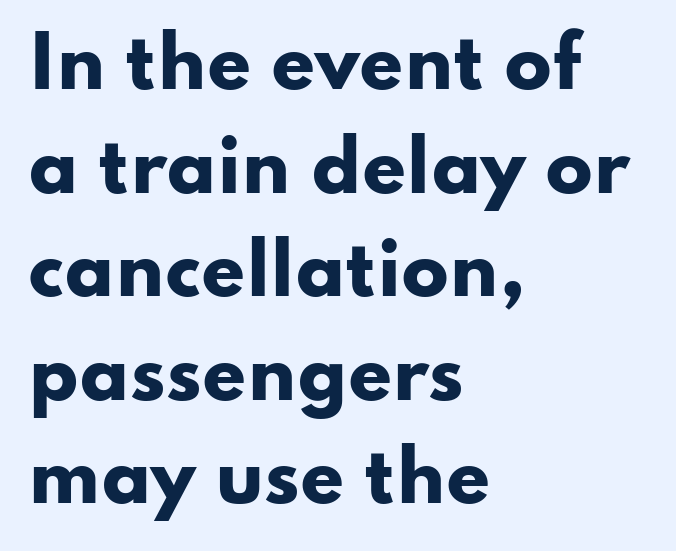
The image shows 70 px heavy, wide sans-serif type, upright; set left-aligned, normal line spacing (1.48x), normal letter spacing, not underlined; low stroke contrast and a small x-height.
